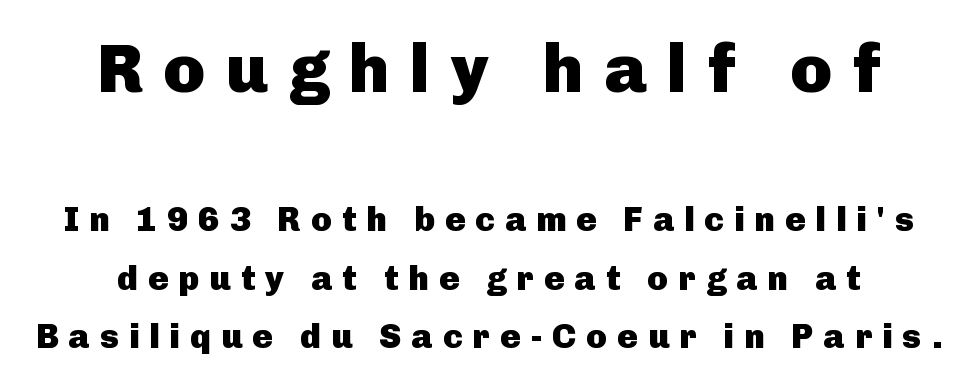
The strokes are fattened all the way to bold. A typesetter would call this proportional, since set widths differ per character. A typesetter would mark this as roman, not italic. The letters are spread apart with noticeably loose tracking. Is this a sans? Yes — the strokes have no serifs. Typesetter's note — upper block bumped up in size, lower block left smaller.
